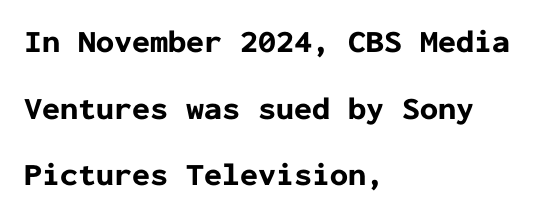
Q: Is the text bold? A: Yes.
Q: Is the text italic (slanted)? A: No, it is upright.
Q: Is the typeface a serif or a sans-serif typeface? A: Sans-serif.
Q: Is the text underlined? A: No.
Q: How is the paragraph aligned? A: Left-aligned.
Q: Is the spacing between letters normal or unusually wide? A: Normal.
Q: Is the spacing between lines tight, normal or loose? A: Loose.
Q: Width (condensed, normal, or wide)? A: Normal.
Q: Stroke contrast? A: Low.
Q: x-height? A: Medium.
Q: Monospaced? A: Yes.
